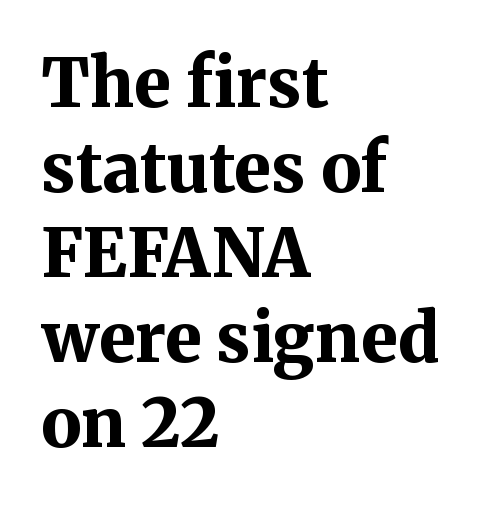
Q: Is the text bold? A: Yes.
Q: Is the text italic (slanted)? A: No, it is upright.
Q: Is the typeface a serif or a sans-serif typeface? A: Serif.
Q: Is the text underlined? A: No.
Q: How is the paragraph aligned? A: Left-aligned.
Q: Is the spacing between letters normal or unusually wide? A: Normal.
Q: Is the spacing between lines tight, normal or loose? A: Normal.
Q: Width (condensed, normal, or wide)? A: Normal.
Q: Stroke contrast? A: Medium.
Q: x-height? A: Medium.
Q: Monospaced? A: No.
